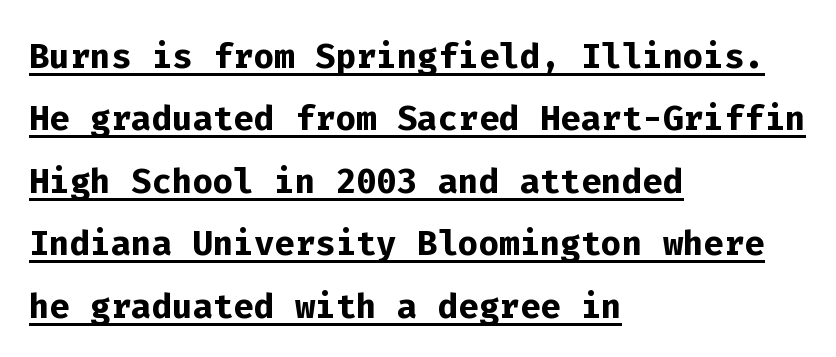
Q: Is the text bold? A: Yes.
Q: Is the text italic (slanted)? A: No, it is upright.
Q: Is the typeface a serif or a sans-serif typeface? A: Sans-serif.
Q: Is the text underlined? A: Yes.
Q: How is the paragraph aligned? A: Left-aligned.
Q: Is the spacing between letters normal or unusually wide? A: Normal.
Q: Is the spacing between lines tight, normal or loose? A: Normal.
Q: Width (condensed, normal, or wide)? A: Normal.
Q: Stroke contrast? A: Low.
Q: x-height? A: Medium.
Q: Monospaced? A: Yes.
